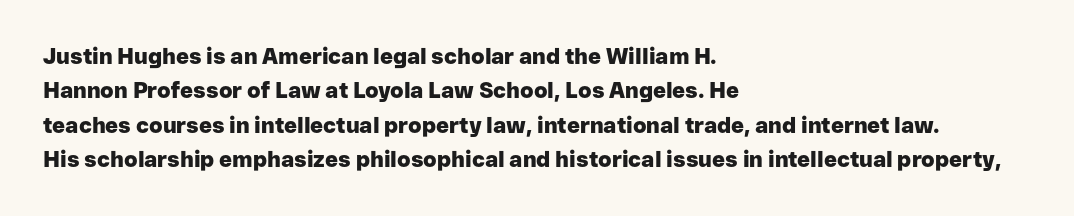
Q: Is the text bold? A: Yes.
Q: Is the text italic (slanted)? A: No, it is upright.
Q: Is the text underlined? A: No.
Q: How is the paragraph aligned? A: Left-aligned.
Q: Is the spacing between letters normal or unusually wide? A: Normal.
Q: Is the spacing between lines tight, normal or loose? A: Normal.
